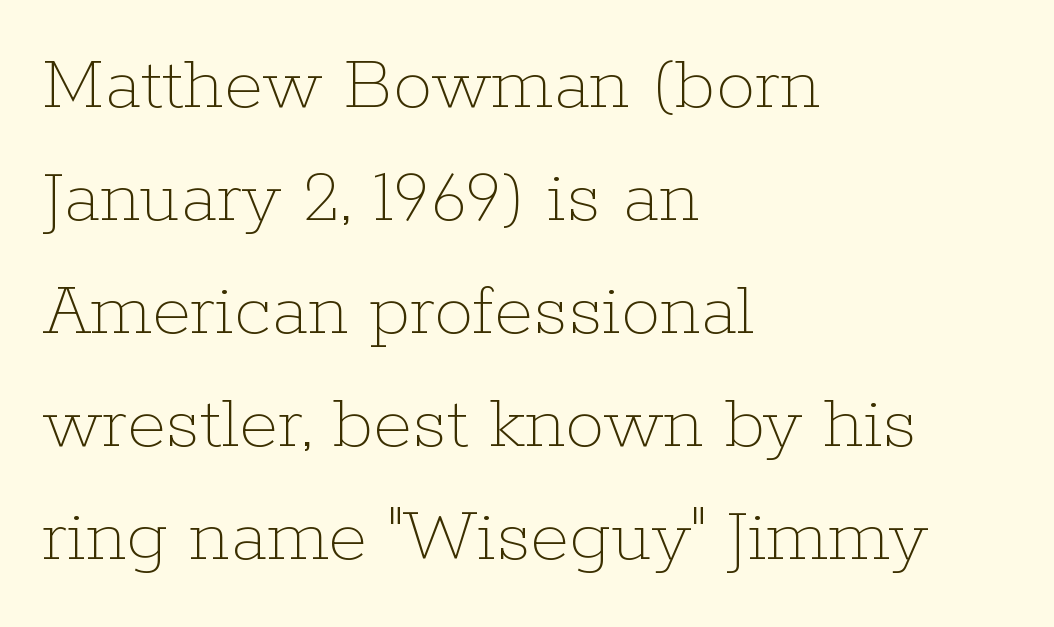
Q: Is the text bold? A: No.
Q: Is the text italic (slanted)? A: No, it is upright.
Q: Is the text underlined? A: No.
Q: How is the paragraph aligned? A: Left-aligned.
Q: Is the spacing between letters normal or unusually wide? A: Normal.
Q: Is the spacing between lines tight, normal or loose? A: Normal.
Q: Width (condensed, normal, or wide)? A: Normal.
Q: Stroke contrast? A: Low.
Q: x-height? A: Medium.
Q: Monospaced? A: No.
